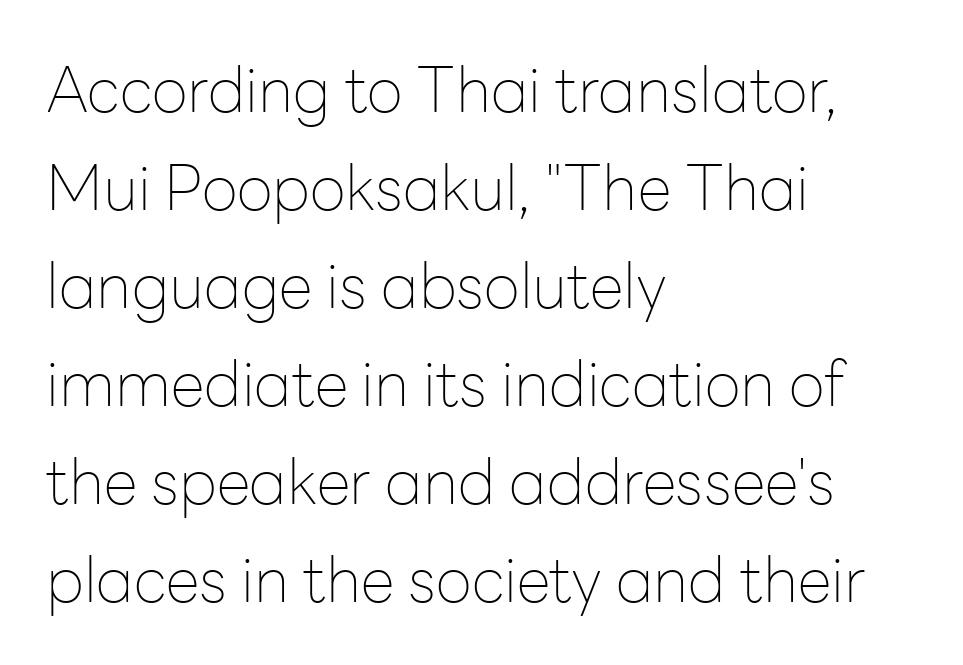
This sample uses a sans-serif face. Whoever set this chose a conventional vertical rhythm. The type sits square on the baseline with zero lean. Horizontally, the lines are justified to the leading edge only. Only glyphs here, with clear space below each row. Summary of weight: not heavy and not bold.
